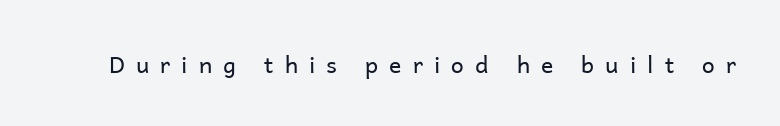
{"italic": "no", "bold": "no", "underline": "no", "letter_spacing": "wide", "letter_spacing_em": 0.48, "glyph_px": 23}
